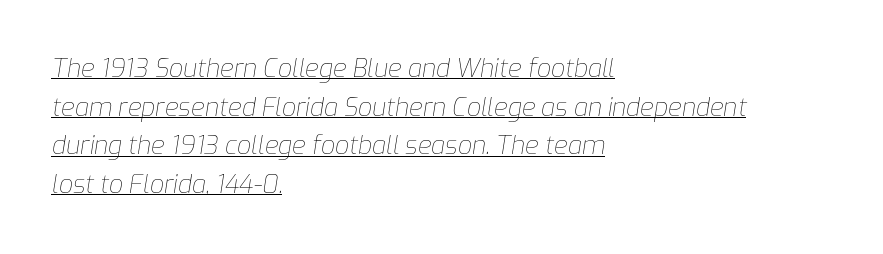
Q: Is the text bold? A: No.
Q: Is the text italic (slanted)? A: Yes, it leans right by about 9 degrees.
Q: Is the text underlined? A: Yes.
Q: How is the paragraph aligned? A: Left-aligned.
Q: Is the spacing between letters normal or unusually wide? A: Normal.
Q: Is the spacing between lines tight, normal or loose? A: Normal.
